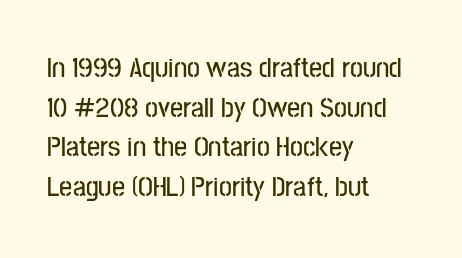
The image shows 29 px condensed sans-serif type, upright; set left-aligned, normal line spacing (1.37x), normal letter spacing, not underlined; low stroke contrast and a medium x-height.
